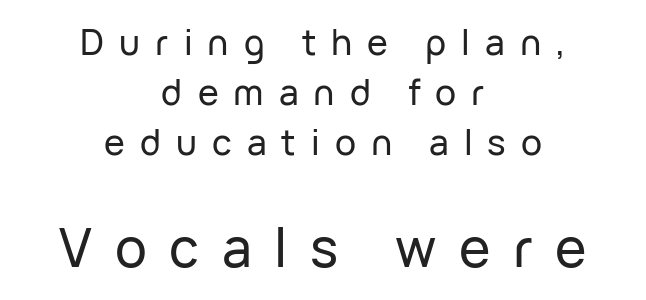
The image shows 53 px sans-serif type, upright; set centered, normal line spacing (1.43x), unusually wide letter spacing (+0.43 em), not underlined; the second (bottom) block is 1.51x larger; low stroke contrast and a medium x-height.
